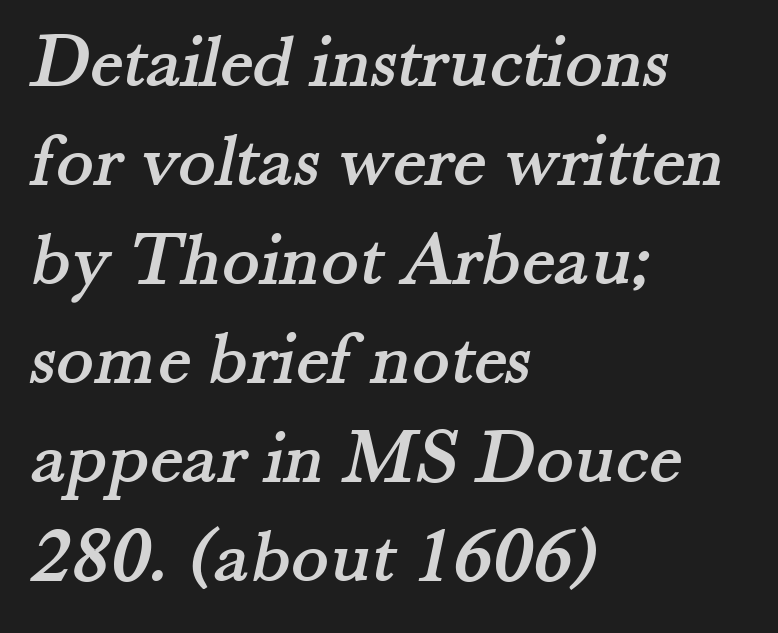
{"serif": "yes", "width": "normal", "stroke_contrast": "medium", "x_height": "small", "monospaced": "no", "underline": "no", "align": "left", "line_spacing": "normal", "line_spacing_ratio": 1.27, "letter_spacing": "normal", "letter_spacing_em": 0.0, "glyph_px": 78}
